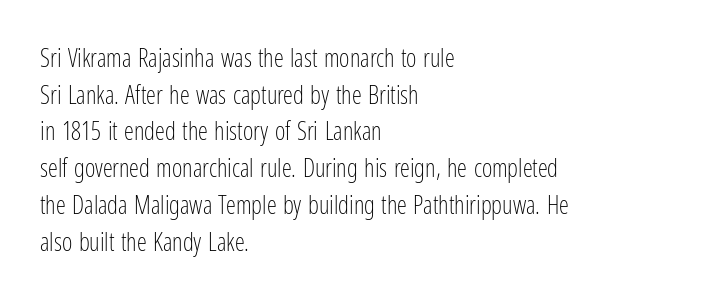
{"italic": "no", "bold": "no", "underline": "no", "align": "left", "line_spacing": "normal", "line_spacing_ratio": 1.47, "letter_spacing": "normal", "letter_spacing_em": 0.0, "glyph_px": 25}
